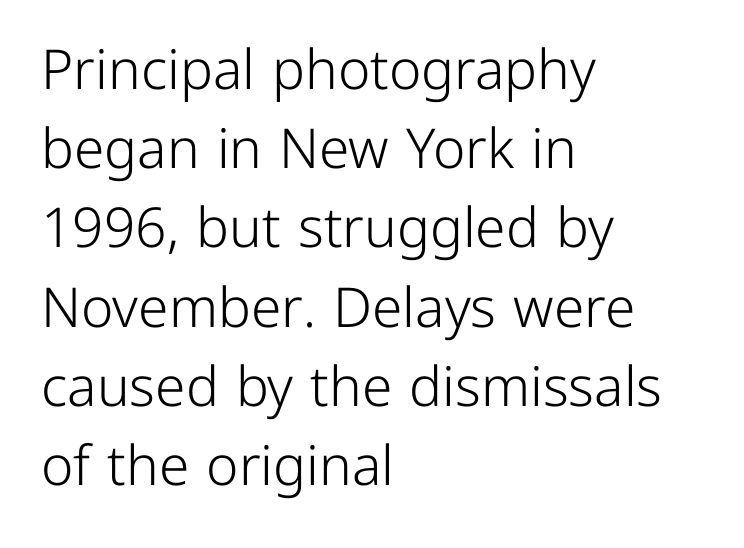
The image shows 55 px light sans-serif type, upright; set left-aligned, normal line spacing (1.44x), normal letter spacing, not underlined; low stroke contrast and a medium x-height.
